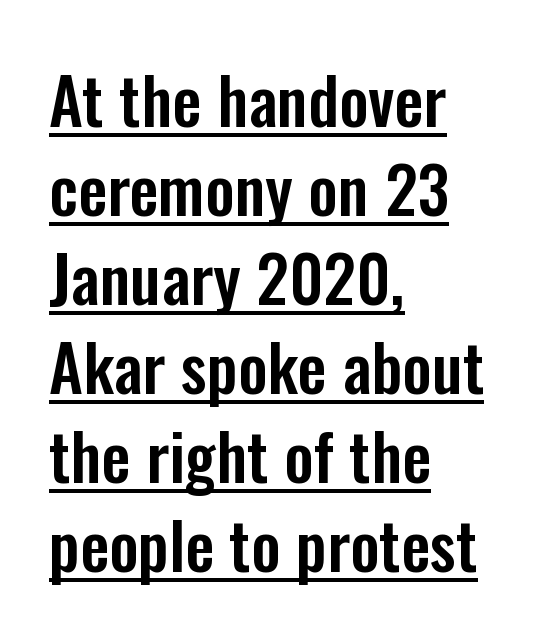
Q: Is the text italic (slanted)? A: No, it is upright.
Q: Is the typeface a serif or a sans-serif typeface? A: Sans-serif.
Q: Is the text underlined? A: Yes.
Q: How is the paragraph aligned? A: Left-aligned.
Q: Is the spacing between letters normal or unusually wide? A: Normal.
Q: Is the spacing between lines tight, normal or loose? A: Normal.
Q: Width (condensed, normal, or wide)? A: Condensed.
Q: Stroke contrast? A: Low.
Q: x-height? A: Medium.
Q: Monospaced? A: No.
